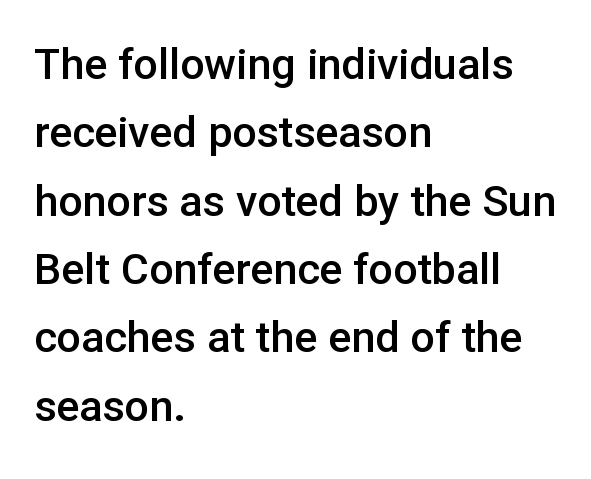
{"serif": "no", "italic": "no", "bold": "semi", "weight": "semibold", "width": "normal", "stroke_contrast": "low", "x_height": "medium", "monospaced": "no", "underline": "no", "align": "left", "line_spacing": "normal", "line_spacing_ratio": 1.59, "letter_spacing": "normal", "letter_spacing_em": 0.0, "glyph_px": 43}
